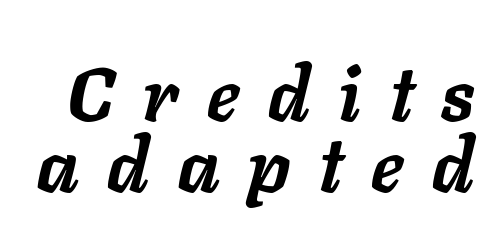
Q: Is the text bold? A: Yes.
Q: Is the text italic (slanted)? A: Yes, it leans right by about 11 degrees.
Q: Is the text underlined? A: No.
Q: Is the spacing between letters normal or unusually wide? A: Unusually wide.
Q: Is the spacing between lines tight, normal or loose? A: Tight.
Q: Width (condensed, normal, or wide)? A: Normal.
Q: Stroke contrast? A: Low.
Q: x-height? A: Medium.
Q: Monospaced? A: No.
